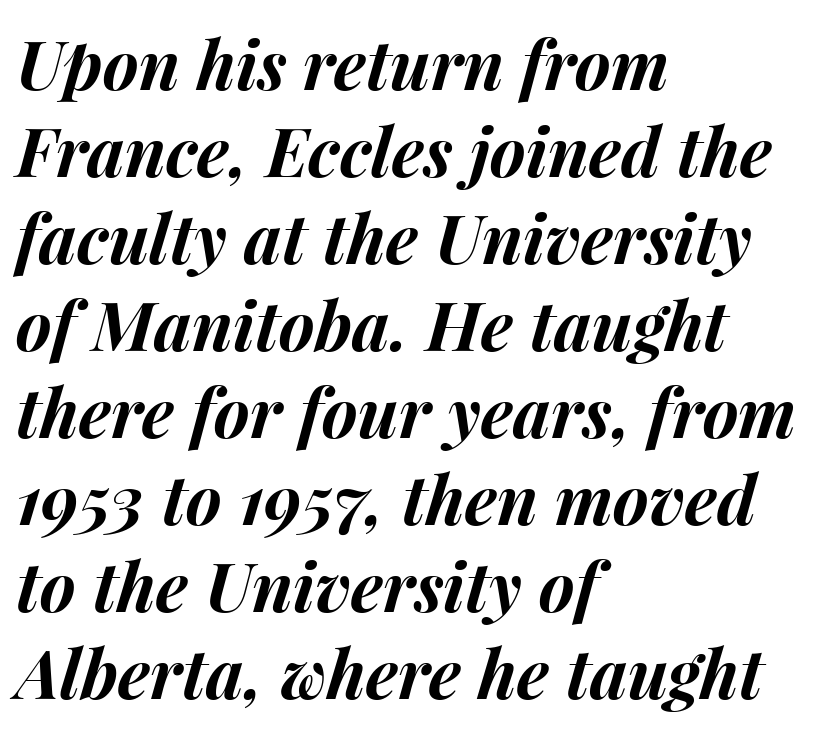
{"italic": "yes", "lean": "right", "slant_degrees": 15, "bold": "yes", "weight": "bold", "width": "normal", "stroke_contrast": "medium", "x_height": "medium", "monospaced": "no", "underline": "no", "align": "left", "line_spacing": "normal", "line_spacing_ratio": 1.28, "letter_spacing": "normal", "letter_spacing_em": 0.0, "glyph_px": 68}
